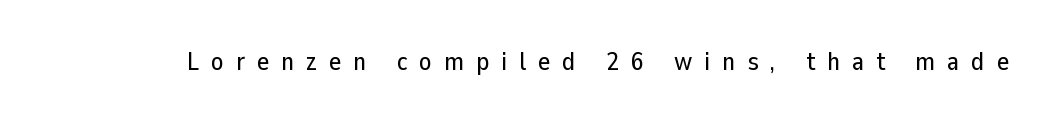
The specimen omits any rule beneath the text block's lines. Someone cranked the tracking dial way up on this one. It's the straight-up-and-down kind of type.
